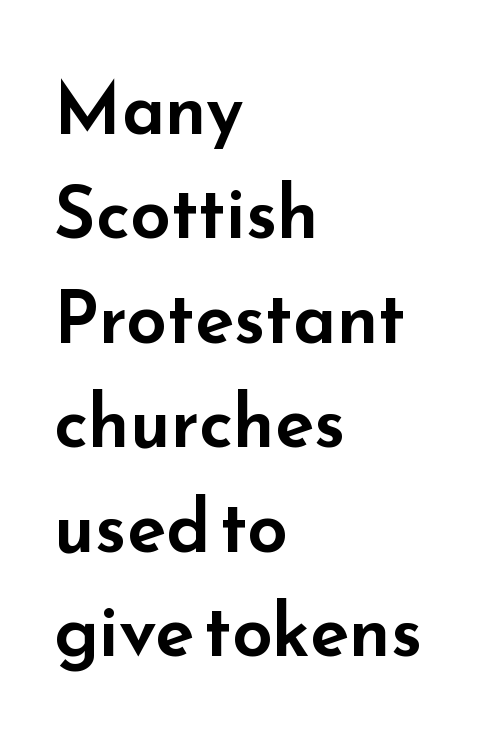
The image shows 72 px wide sans-serif type, upright; set left-aligned, normal line spacing (1.45x), normal letter spacing, not underlined; low stroke contrast and a small x-height.
